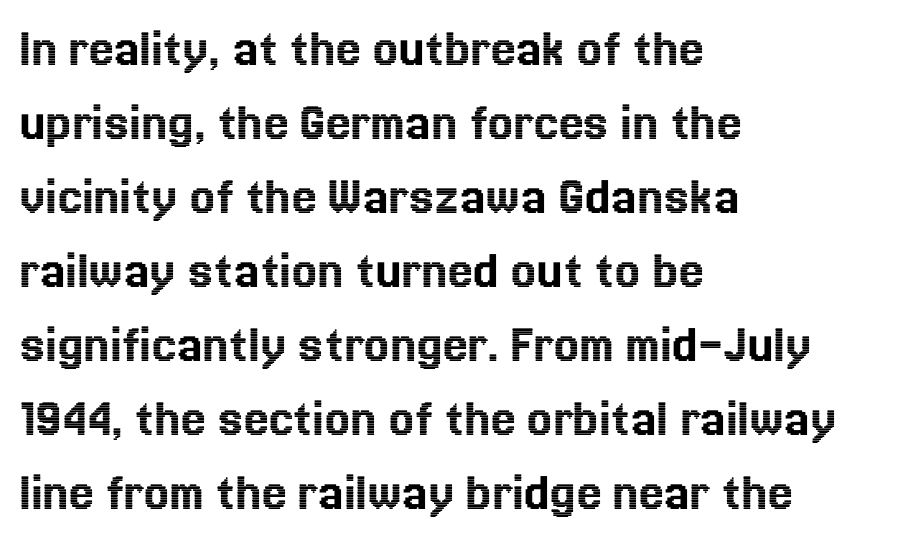
Q: Is the text italic (slanted)? A: No, it is upright.
Q: Is the text underlined? A: No.
Q: How is the paragraph aligned? A: Left-aligned.
Q: Is the spacing between letters normal or unusually wide? A: Normal.
Q: Is the spacing between lines tight, normal or loose? A: Normal.
Q: Width (condensed, normal, or wide)? A: Normal.
Q: x-height? A: Medium.
Q: Monospaced? A: No.
